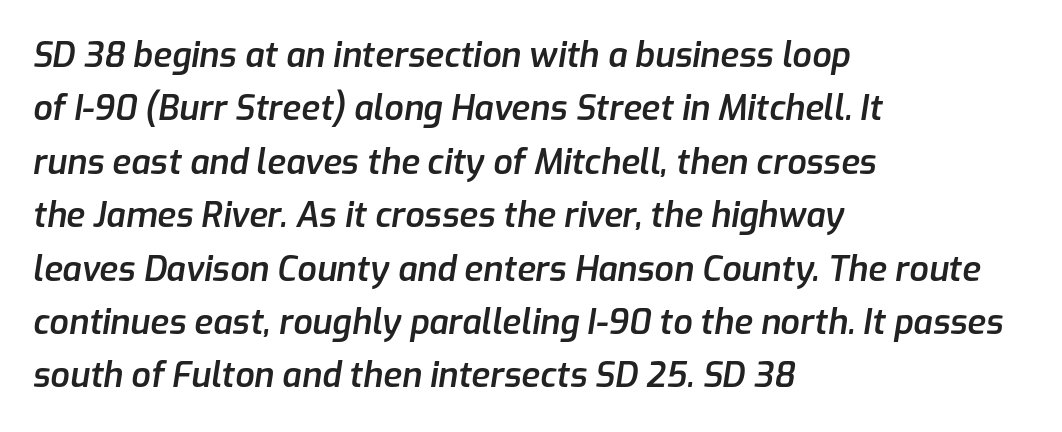
The image shows 34 px semibold type, italic (leaning right); set left-aligned, normal line spacing (1.57x), normal letter spacing, not underlined; low stroke contrast and a medium x-height.
